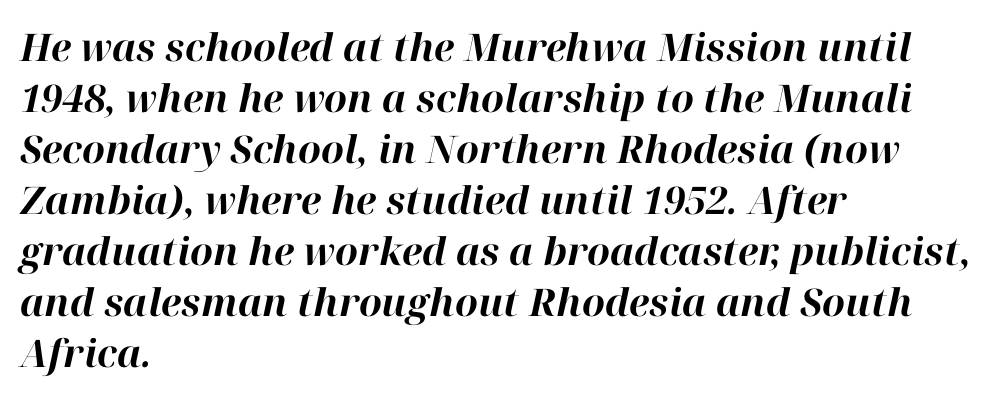
Type without underlining. Notice how thick the strokes are: this is what a full bold looks like. You can tell it's italic because the verticals aren't actually vertical. The ragged edge is on the right, which tells us the setting is flush left. You could call the tracking neutral — neither tight nor loose.
